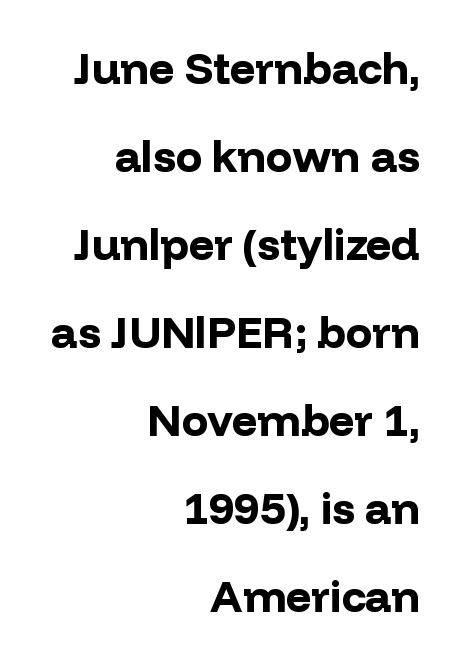
The image shows 44 px bold sans-serif type, upright; set right-aligned, loose line spacing (2.0x), normal letter spacing, not underlined; low stroke contrast and a medium x-height.
